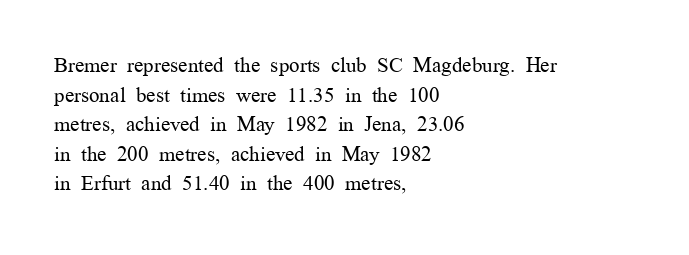
Q: Is the text bold? A: No.
Q: Is the text italic (slanted)? A: No, it is upright.
Q: Is the text underlined? A: No.
Q: How is the paragraph aligned? A: Left-aligned.
Q: Is the spacing between letters normal or unusually wide? A: Normal.
Q: Is the spacing between lines tight, normal or loose? A: Normal.
